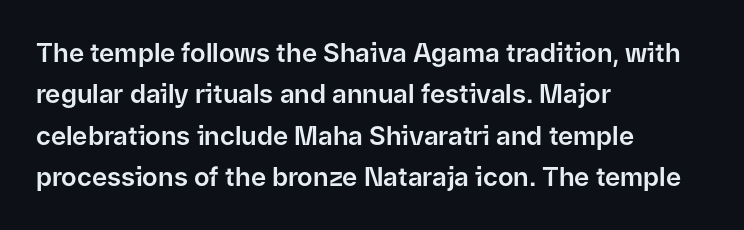
The image shows 26 px text type, upright; set left-aligned, normal line spacing (1.59x), normal letter spacing, not underlined.
